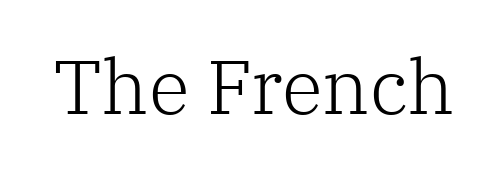
The image shows 76 px light serif type, upright; set normal letter spacing, not underlined; low stroke contrast and a medium x-height.
